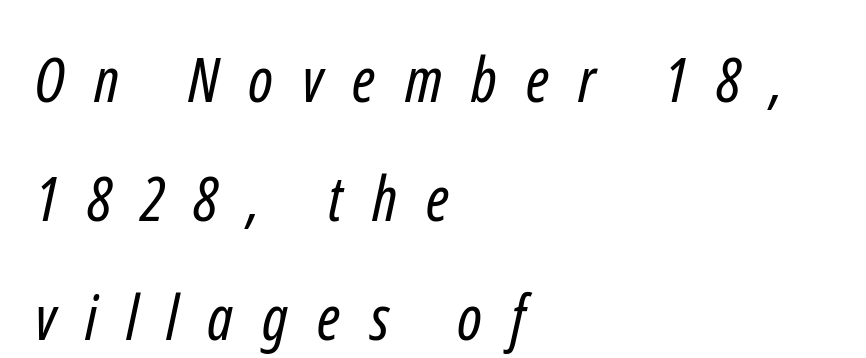
{"serif": "no", "bold": "no", "weight": "regular", "width": "condensed", "stroke_contrast": "low", "x_height": "medium", "monospaced": "no", "underline": "no", "align": "left", "line_spacing": "loose", "line_spacing_ratio": 1.92, "letter_spacing": "wide", "letter_spacing_em": 0.47, "glyph_px": 62}
